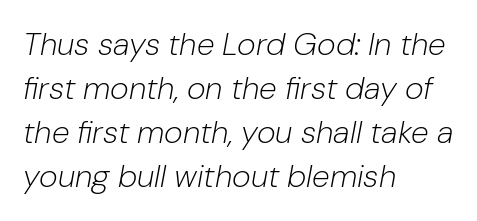
The image shows 32 px light type, italic (leaning right); set left-aligned, normal line spacing (1.38x), normal letter spacing, not underlined; low stroke contrast and a medium x-height.
